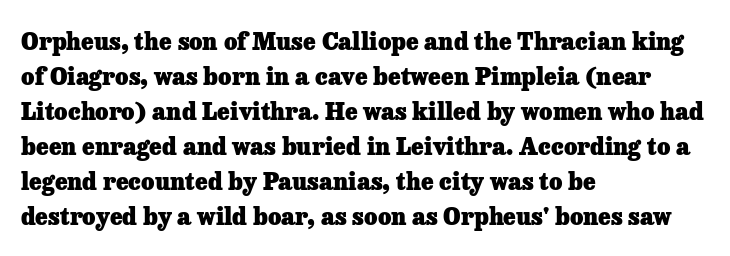
Q: Is the text bold? A: Yes.
Q: Is the text italic (slanted)? A: No, it is upright.
Q: Is the text underlined? A: No.
Q: How is the paragraph aligned? A: Left-aligned.
Q: Is the spacing between letters normal or unusually wide? A: Normal.
Q: Is the spacing between lines tight, normal or loose? A: Normal.
